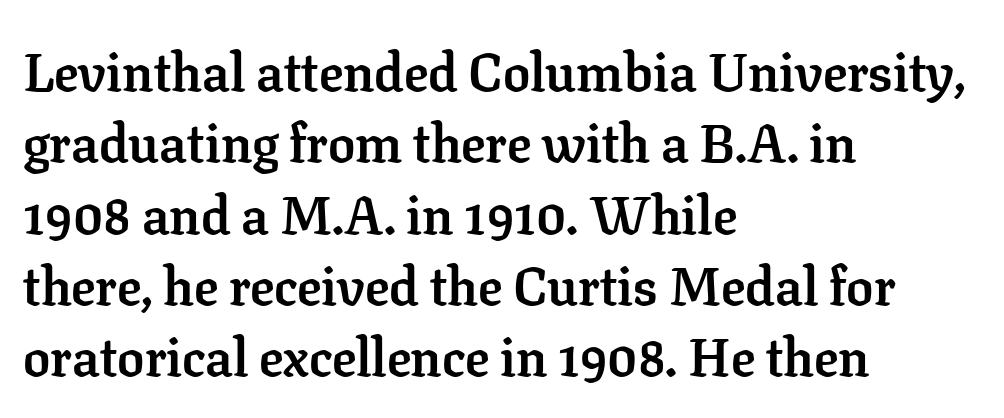
Q: Is the text bold? A: Yes.
Q: Is the text italic (slanted)? A: No, it is upright.
Q: Is the typeface a serif or a sans-serif typeface? A: Serif.
Q: Is the text underlined? A: No.
Q: How is the paragraph aligned? A: Left-aligned.
Q: Is the spacing between letters normal or unusually wide? A: Normal.
Q: Is the spacing between lines tight, normal or loose? A: Normal.
Q: Width (condensed, normal, or wide)? A: Normal.
Q: Stroke contrast? A: Low.
Q: x-height? A: Medium.
Q: Monospaced? A: No.
